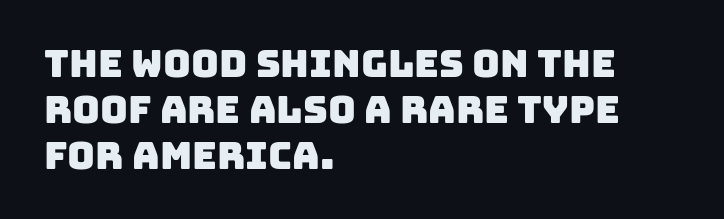
{"serif": "no", "width": "normal", "stroke_contrast": "low", "x_height": "large", "monospaced": "no", "underline": "no", "align": "left", "line_spacing_ratio": 1.21, "letter_spacing": "normal", "letter_spacing_em": 0.0, "glyph_px": 38}
